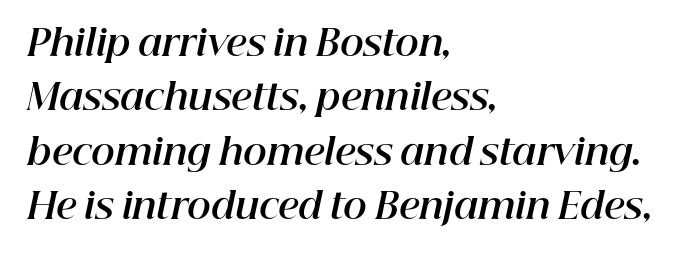
The image shows 36 px bold type, italic (leaning right); set left-aligned, normal line spacing (1.51x), normal letter spacing, not underlined; high stroke contrast and a medium x-height.
